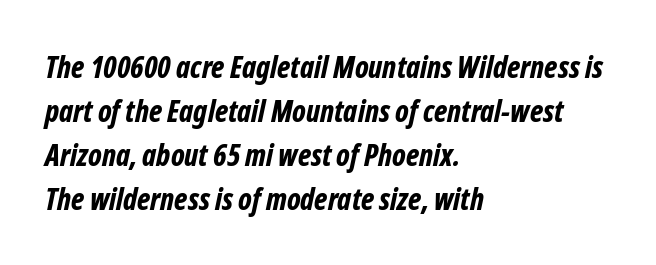
The image shows 30 px bold, condensed type, italic (leaning right); set left-aligned, normal line spacing (1.47x), normal letter spacing, not underlined; low stroke contrast and a medium x-height.
